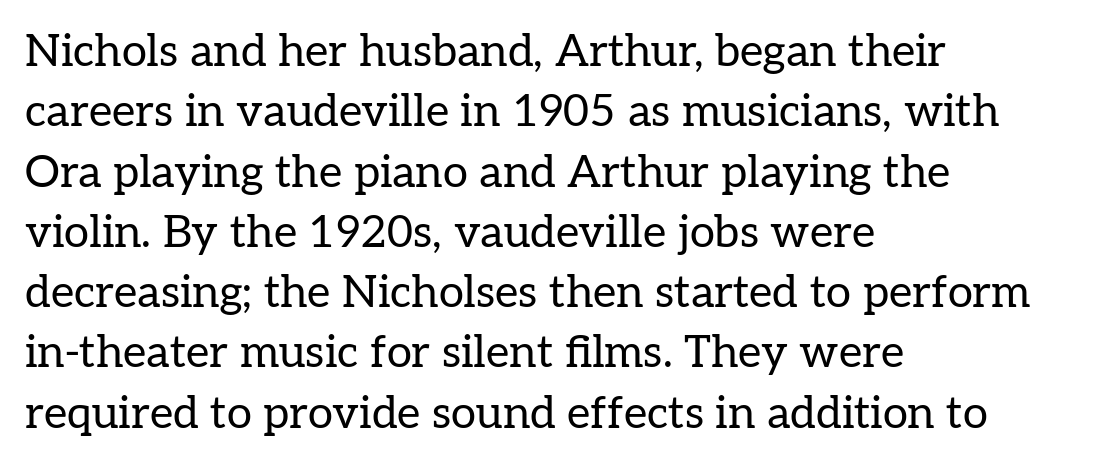
Q: Is the text bold? A: No.
Q: Is the text italic (slanted)? A: No, it is upright.
Q: Is the typeface a serif or a sans-serif typeface? A: Serif.
Q: Is the text underlined? A: No.
Q: How is the paragraph aligned? A: Left-aligned.
Q: Is the spacing between letters normal or unusually wide? A: Normal.
Q: Is the spacing between lines tight, normal or loose? A: Normal.
Q: Width (condensed, normal, or wide)? A: Normal.
Q: Stroke contrast? A: Low.
Q: x-height? A: Medium.
Q: Monospaced? A: No.
